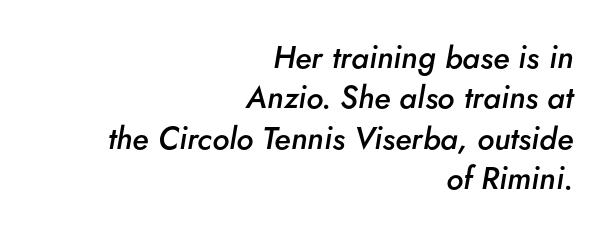
Decoration check: the copy has no underline. Stems and bowls a touch heavier than normal — semibold. If you drew a line through each stem, it would be angled. Rows of type keep a routine distance in the vertical direction.
